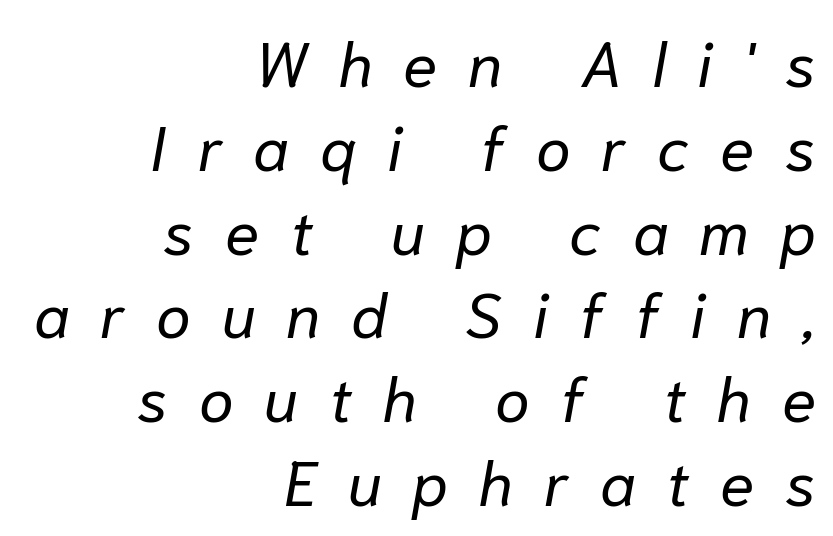
The weight tops out at a normal text grade. Visually the block forms a straight wall on the right and a jagged coastline on the left. A typesetter would call this leading conventional body-copy spacing. Plain, unruled lines of type. The rendering applies a slant to the glyphs. Varying glyph widths throughout — classic text-font behaviour.
